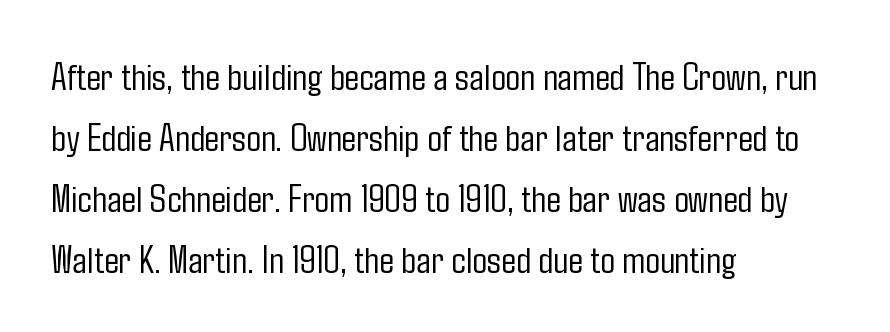
{"serif": "no", "italic": "no", "bold": "no", "weight": "light", "width": "condensed", "stroke_contrast": "low", "x_height": "medium", "monospaced": "no", "underline": "no", "align": "left", "line_spacing": "normal", "line_spacing_ratio": 1.56, "letter_spacing": "normal", "letter_spacing_em": 0.0, "glyph_px": 39}
